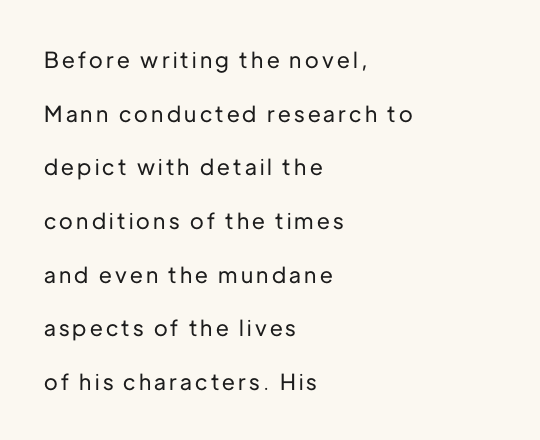
The image shows 22 px text type, upright; set left-aligned, loose line spacing (2.44x), not underlined.
